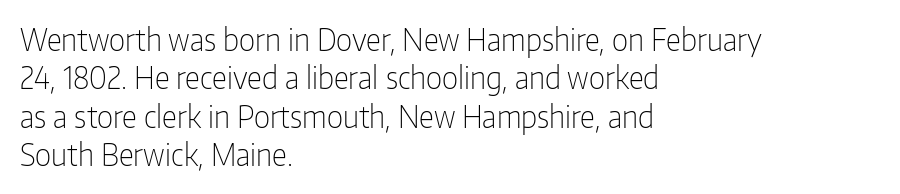
{"serif": "no", "italic": "no", "bold": "no", "weight": "light", "width": "condensed", "stroke_contrast": "low", "x_height": "medium", "monospaced": "no", "underline": "no", "align": "left", "line_spacing": "normal", "line_spacing_ratio": 1.28, "letter_spacing": "normal", "letter_spacing_em": 0.0, "glyph_px": 30}
